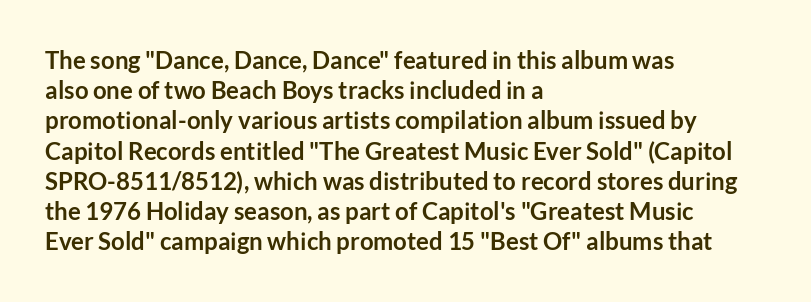
Q: Is the text bold? A: Yes.
Q: Is the text italic (slanted)? A: No, it is upright.
Q: Is the text underlined? A: No.
Q: How is the paragraph aligned? A: Left-aligned.
Q: Is the spacing between letters normal or unusually wide? A: Normal.
Q: Is the spacing between lines tight, normal or loose? A: Normal.
